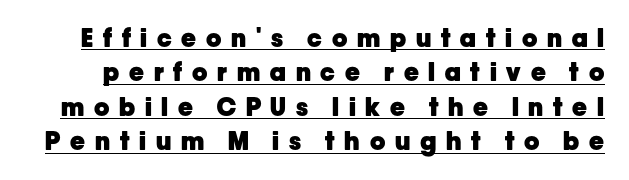
I'd describe the lettering as bold — thick and assertive. Underlining? Definitely there. Vertical spacing — default. The letterforms stand isolated, each surrounded by extra space. Upright lettering throughout.
